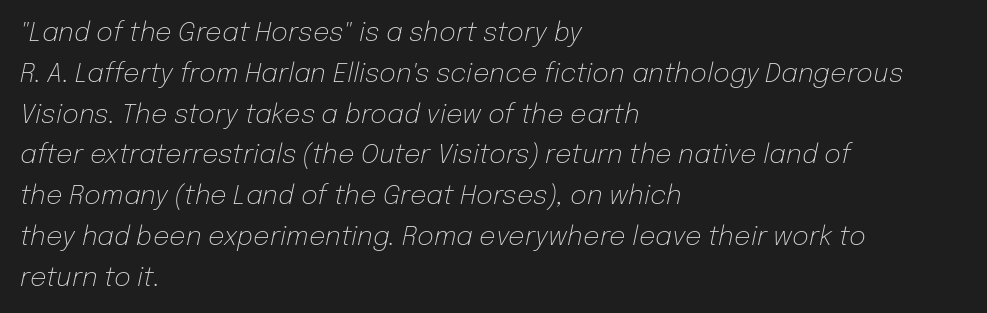
Nobody drew a line under any word here. Casual observation: everything's shoved over to the left. This sample keeps an unexceptional amount of space between lines. Look at the tracking — it's just the regular setting, nothing added. Compared with ordinary roman type, these characters are visibly tilted.
